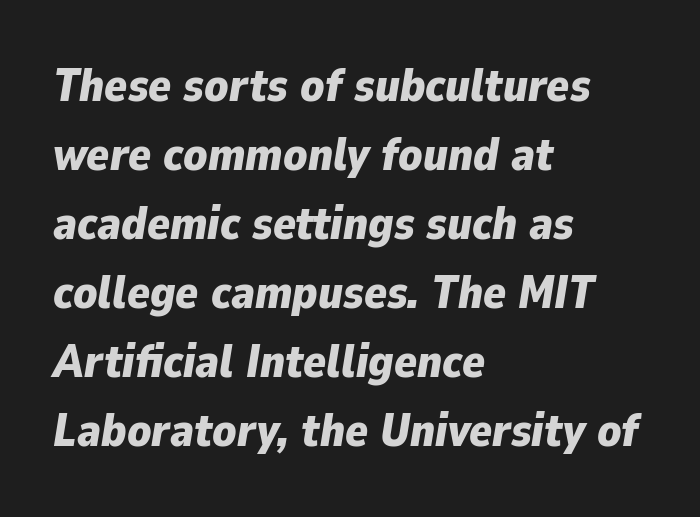
The face used here is rendered with its standard letterfit. Leading: standard. The glyphs are unaccompanied by any horizontal stroke below them. The font is running at its bold setting. Short and long lines alike share a common starting point at left.
